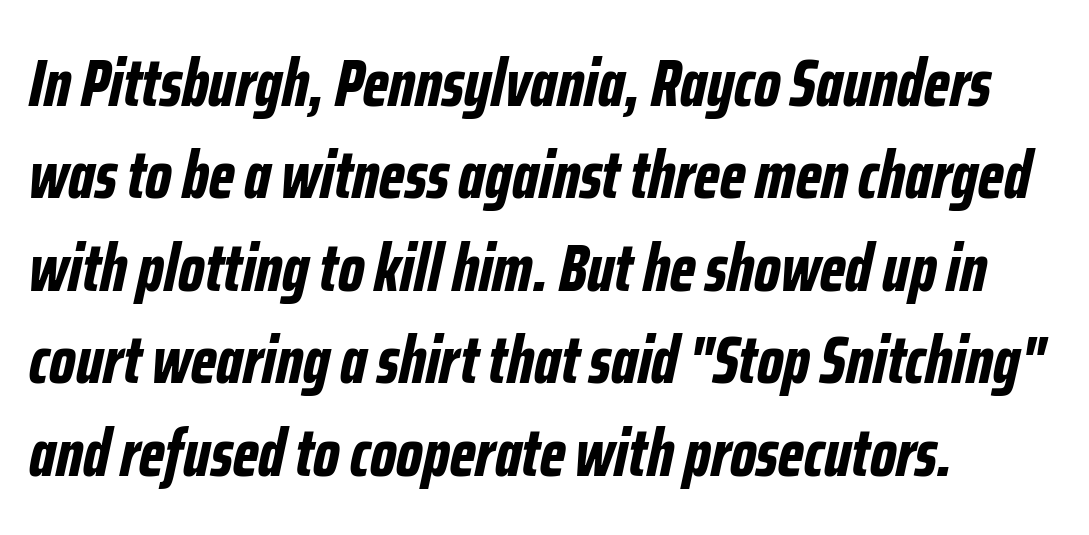
{"italic": "yes", "lean": "right", "slant_degrees": 12, "bold": "yes", "weight": "bold", "width": "condensed", "stroke_contrast": "low", "x_height": "medium", "monospaced": "no", "underline": "no", "align": "left", "line_spacing": "normal", "line_spacing_ratio": 1.38, "letter_spacing": "normal", "letter_spacing_em": 0.0, "glyph_px": 67}
